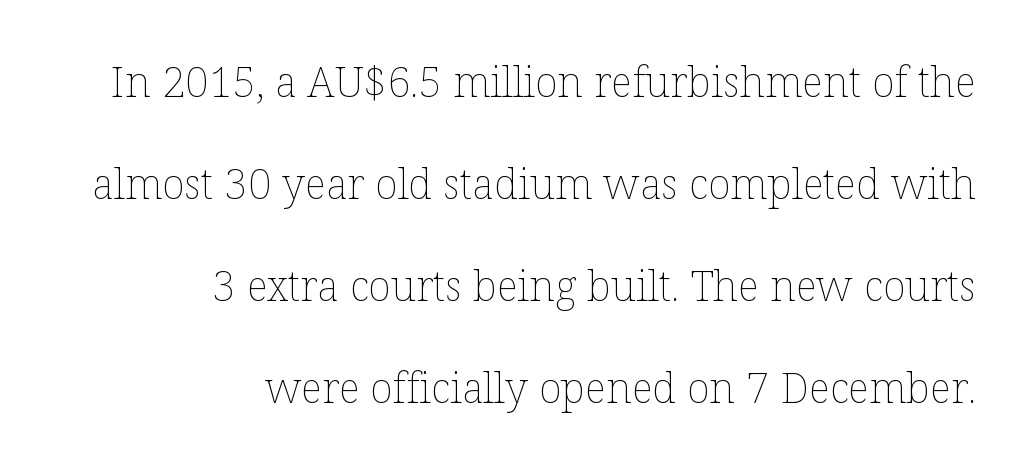
The rendering uses a large line-height, opening up the rows. The letters sit at their default tracking, neither squeezed nor spread. Think of a printed novel: that variable character pitch is what you see here. Underlining? Definitely not there. The specimen reads as upright at a glance. Each line ends at the same right margin while the left side varies.
